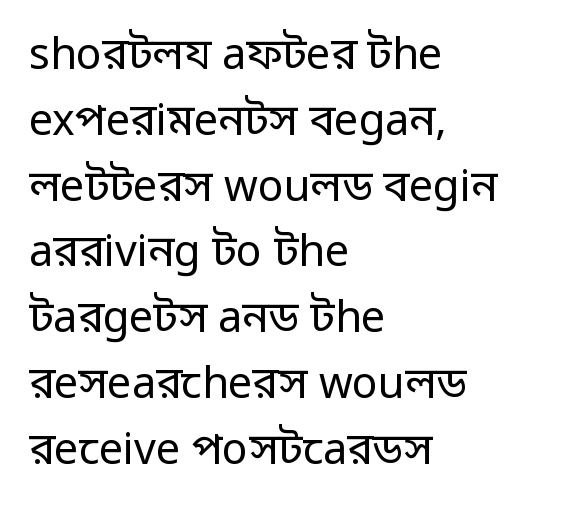
Q: Is the text bold? A: No.
Q: Is the text italic (slanted)? A: No, it is upright.
Q: Is the typeface a serif or a sans-serif typeface? A: Sans-serif.
Q: Is the text underlined? A: No.
Q: How is the paragraph aligned? A: Left-aligned.
Q: Is the spacing between letters normal or unusually wide? A: Normal.
Q: Is the spacing between lines tight, normal or loose? A: Normal.
Q: Width (condensed, normal, or wide)? A: Normal.
Q: Stroke contrast? A: Low.
Q: x-height? A: Medium.
Q: Monospaced? A: No.
